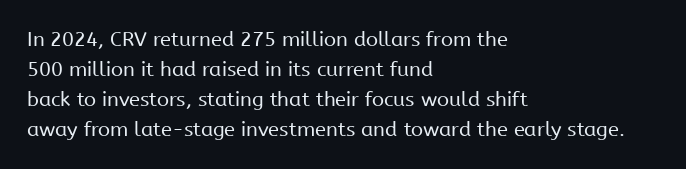
The image shows 20 px text type, upright; set left-aligned, normal line spacing (1.5x), normal letter spacing, not underlined.
